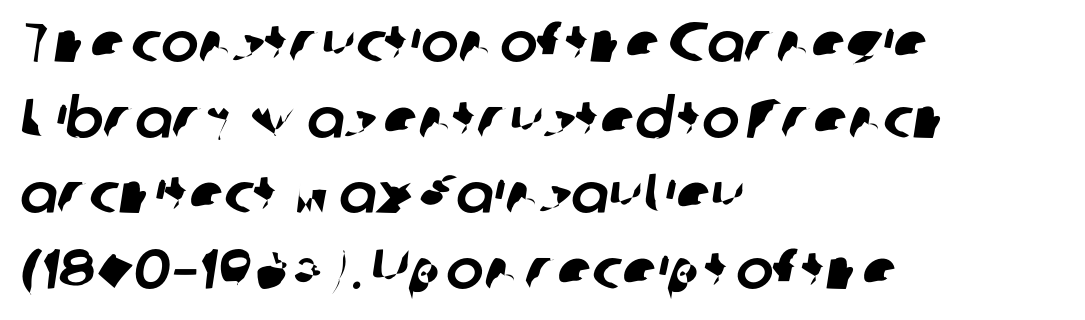
The image shows 56 px sans-serif type; set left-aligned, normal line spacing (1.35x), normal letter spacing, not underlined; low stroke contrast and a medium x-height.
